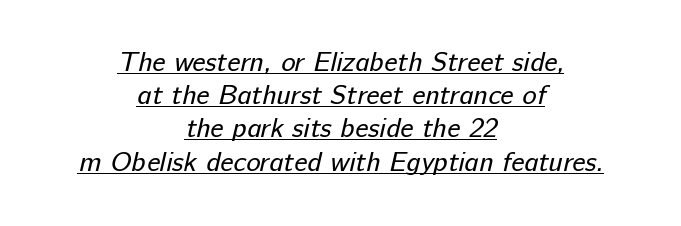
{"bold": "no", "underline": "yes", "align": "center", "line_spacing_ratio": 1.23, "letter_spacing": "normal", "letter_spacing_em": 0.0, "glyph_px": 27}
